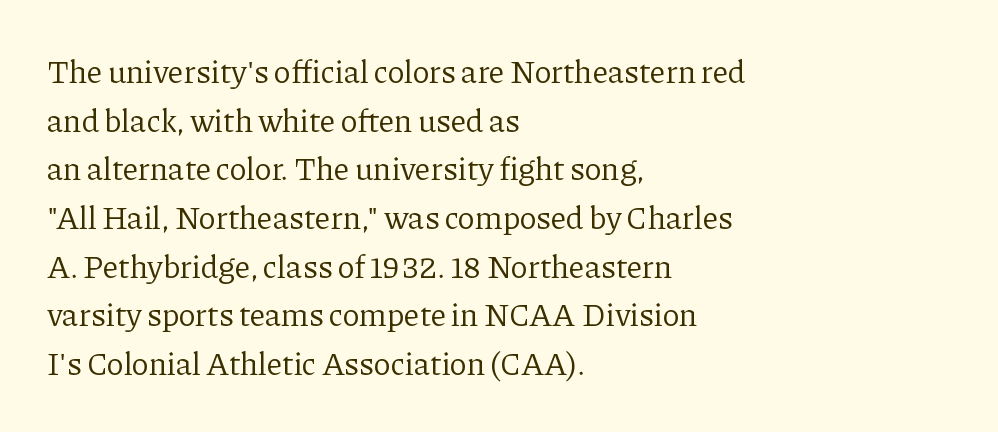
{"serif": "yes", "italic": "no", "bold": "no", "weight": "regular", "width": "normal", "stroke_contrast": "low", "x_height": "medium", "monospaced": "no", "underline": "no", "align": "left", "line_spacing": "normal", "line_spacing_ratio": 1.52, "letter_spacing": "normal", "letter_spacing_em": 0.0, "glyph_px": 32}
